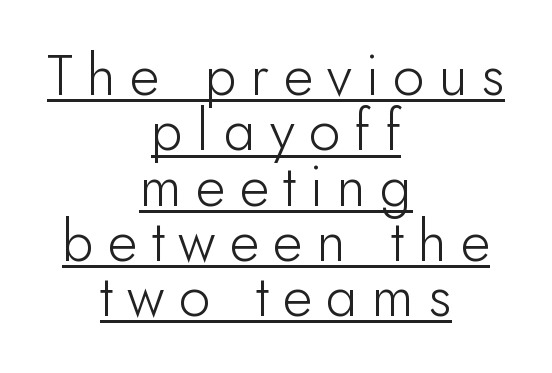
The image shows 57 px light sans-serif type, upright; set centered, tight line spacing (0.97x), unusually wide letter spacing (+0.25 em), underlined; low stroke contrast and a small x-height.
